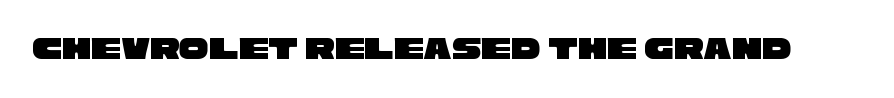
Q: Is the typeface a serif or a sans-serif typeface? A: Sans-serif.
Q: Is the text underlined? A: No.
Q: Is the spacing between letters normal or unusually wide? A: Normal.
Q: Width (condensed, normal, or wide)? A: Wide.
Q: Stroke contrast? A: Low.
Q: x-height? A: Large.
Q: Monospaced? A: No.
